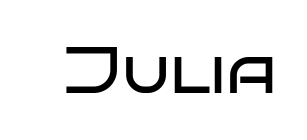
{"serif": "no", "italic": "no", "bold": "no", "weight": "regular", "width": "wide", "stroke_contrast": "low", "x_height": "large", "monospaced": "no", "underline": "no", "letter_spacing": "normal", "letter_spacing_em": 0.0, "glyph_px": 66}
